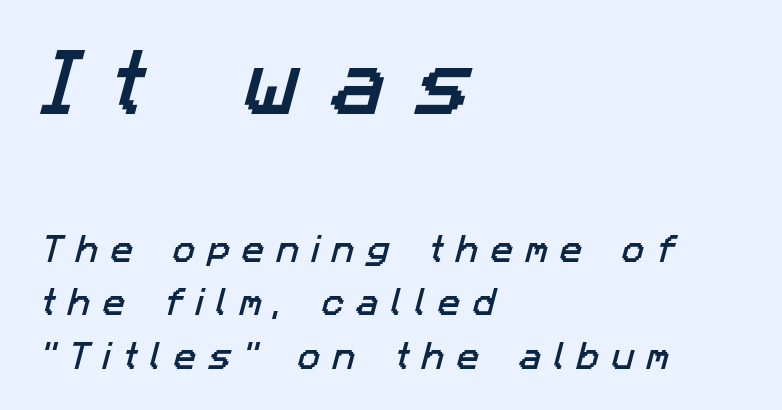
Q: Is the typeface a serif or a sans-serif typeface? A: Sans-serif.
Q: Is the text underlined? A: No.
Q: How is the paragraph aligned? A: Left-aligned.
Q: Is the spacing between letters normal or unusually wide? A: Unusually wide.
Q: Which block of text is set in a larger size, the first (top) or the second (bottom)? A: The first (top) one.
Q: Width (condensed, normal, or wide)? A: Normal.
Q: Stroke contrast? A: Low.
Q: x-height? A: Medium.
Q: Monospaced? A: No.
